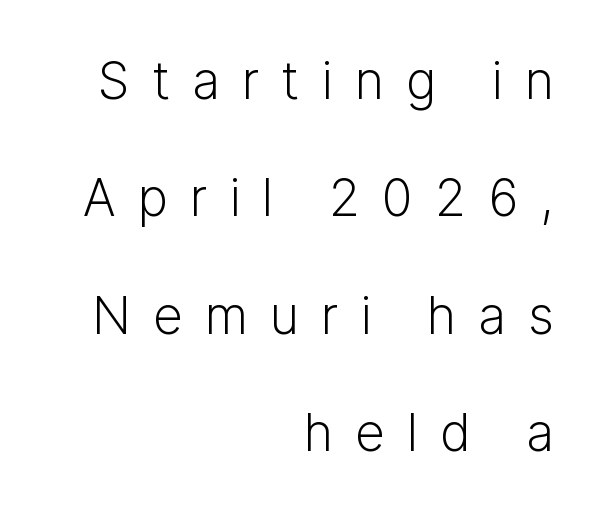
Q: Is the text bold? A: No.
Q: Is the text italic (slanted)? A: No, it is upright.
Q: Is the typeface a serif or a sans-serif typeface? A: Sans-serif.
Q: Is the text underlined? A: No.
Q: How is the paragraph aligned? A: Right-aligned.
Q: Is the spacing between letters normal or unusually wide? A: Unusually wide.
Q: Is the spacing between lines tight, normal or loose? A: Loose.
Q: Width (condensed, normal, or wide)? A: Normal.
Q: Stroke contrast? A: Low.
Q: x-height? A: Medium.
Q: Monospaced? A: No.
